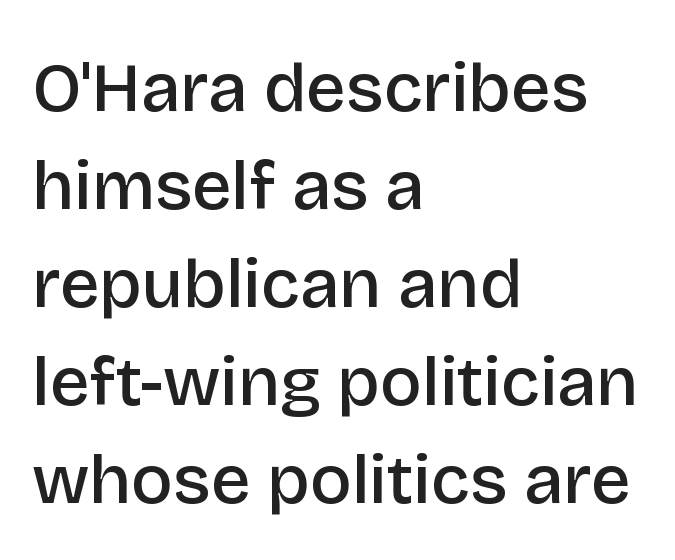
Q: Is the text bold? A: Semi-bold.
Q: Is the text italic (slanted)? A: No, it is upright.
Q: Is the typeface a serif or a sans-serif typeface? A: Sans-serif.
Q: Is the text underlined? A: No.
Q: How is the paragraph aligned? A: Left-aligned.
Q: Is the spacing between letters normal or unusually wide? A: Normal.
Q: Is the spacing between lines tight, normal or loose? A: Normal.
Q: Width (condensed, normal, or wide)? A: Normal.
Q: Stroke contrast? A: Low.
Q: x-height? A: Large.
Q: Monospaced? A: No.
